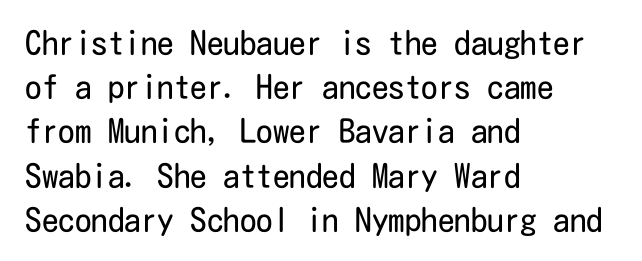
The image shows 33 px regular-weight, condensed sans-serif type, upright; set left-aligned, normal line spacing (1.34x), normal letter spacing, not underlined; low stroke contrast and a medium x-height.
